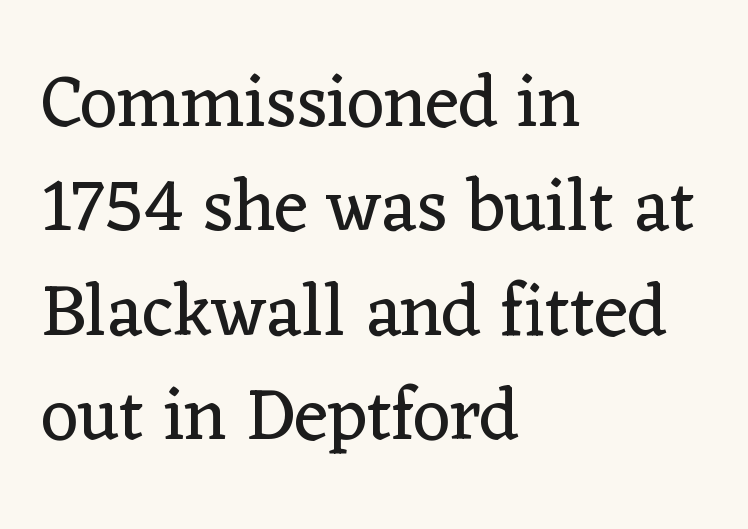
The image shows 73 px regular-weight serif type, upright; set left-aligned, normal line spacing (1.43x), normal letter spacing, not underlined; low stroke contrast and a medium x-height.
